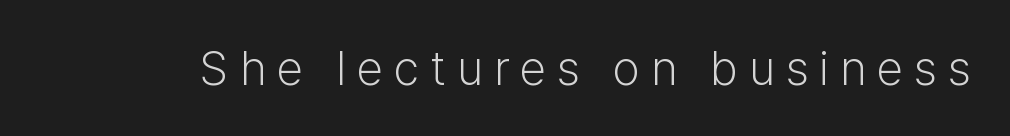
The image shows 48 px light sans-serif type, upright; set unusually wide letter spacing (+0.23 em), not underlined; low stroke contrast and a medium x-height.
